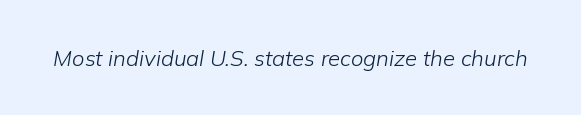
Unmarked baselines from the first word to the last. The font sits on the lighter half of the weight spectrum, regular included. Characters are canted at an angle relative to the baseline's perpendicular. Caption: standard tracking, unaltered.
